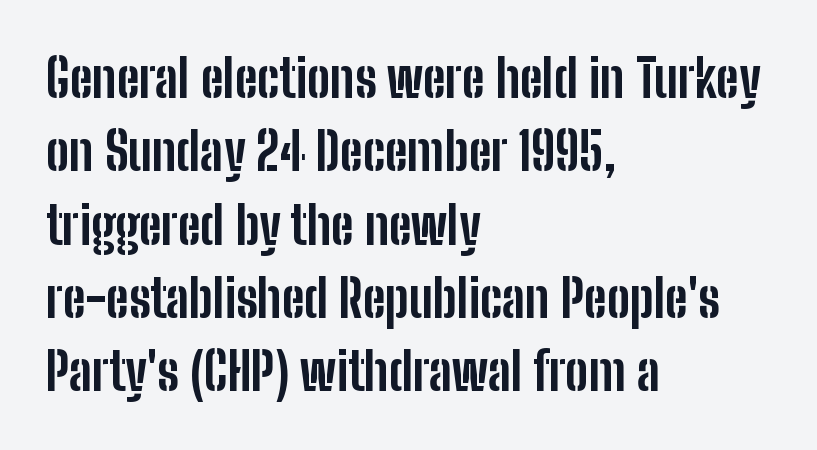
Q: Is the text bold? A: Yes.
Q: Is the text italic (slanted)? A: No, it is upright.
Q: Is the typeface a serif or a sans-serif typeface? A: Sans-serif.
Q: Is the text underlined? A: No.
Q: How is the paragraph aligned? A: Left-aligned.
Q: Is the spacing between letters normal or unusually wide? A: Normal.
Q: Is the spacing between lines tight, normal or loose? A: Normal.
Q: Width (condensed, normal, or wide)? A: Condensed.
Q: Stroke contrast? A: Low.
Q: x-height? A: Medium.
Q: Monospaced? A: No.
